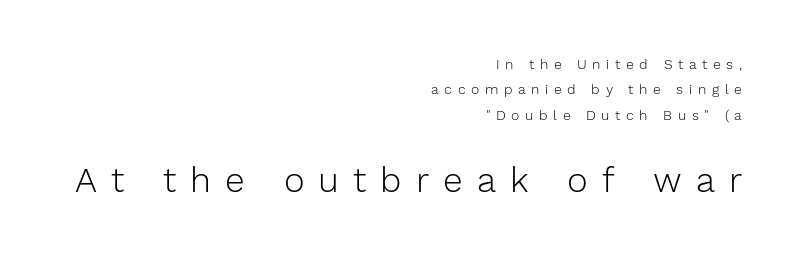
{"serif": "no", "italic": "no", "bold": "no", "weight": "light", "width": "normal", "stroke_contrast": "low", "x_height": "medium", "monospaced": "no", "underline": "no", "align": "right", "line_spacing_ratio": 1.81, "letter_spacing": "wide", "letter_spacing_em": 0.4, "larger_block": "second", "size_ratio": 2.5, "glyph_px": 35}
